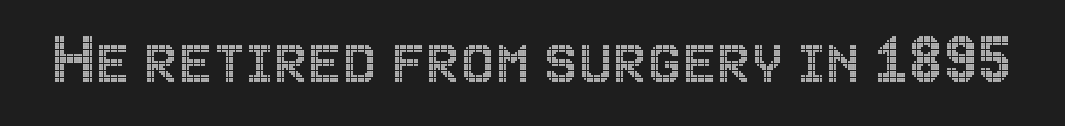
{"italic": "no", "width": "condensed", "x_height": "large", "monospaced": "no", "underline": "no", "letter_spacing": "normal", "letter_spacing_em": 0.0, "glyph_px": 77}
